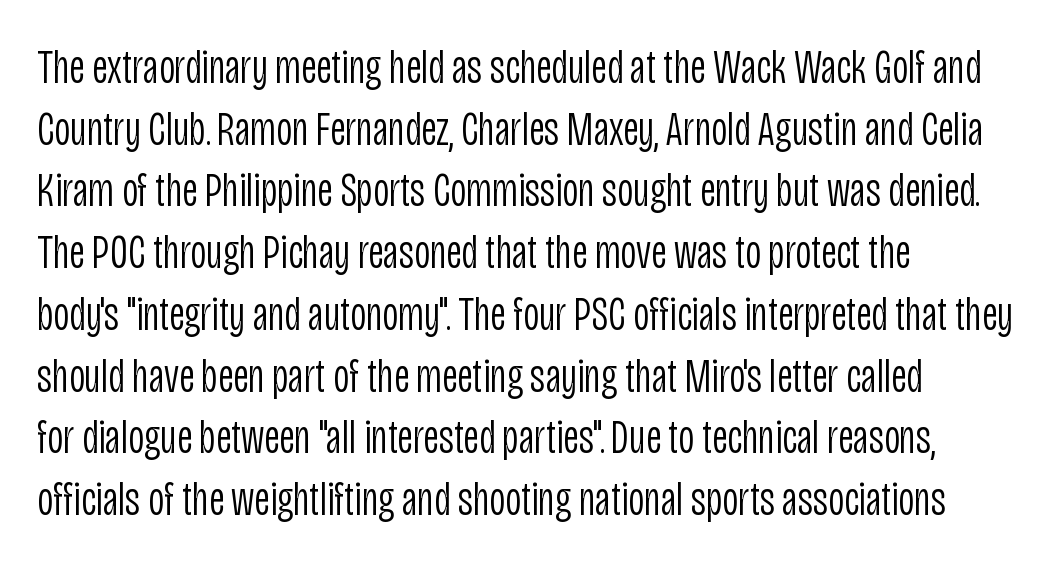
The image shows 49 px light, condensed sans-serif type, upright; set left-aligned, normal line spacing (1.26x), normal letter spacing, not underlined; low stroke contrast and a large x-height.
